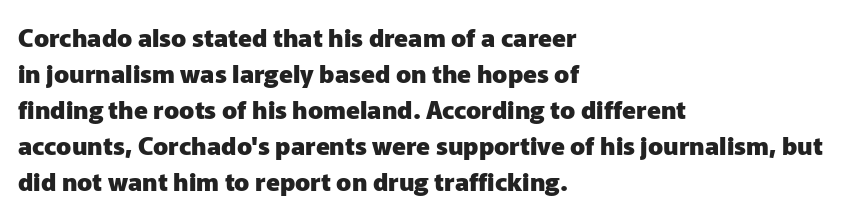
Nope, not italic — everything's standing straight. A normal amount of white space separates one row of letters from the next. Pretty heavy lettering here — definitely bold. Line starts are locked; line ends wander. Tracking here is standard; glyphs follow each other at the usual distance. Decoration check: the copy has no underline.
